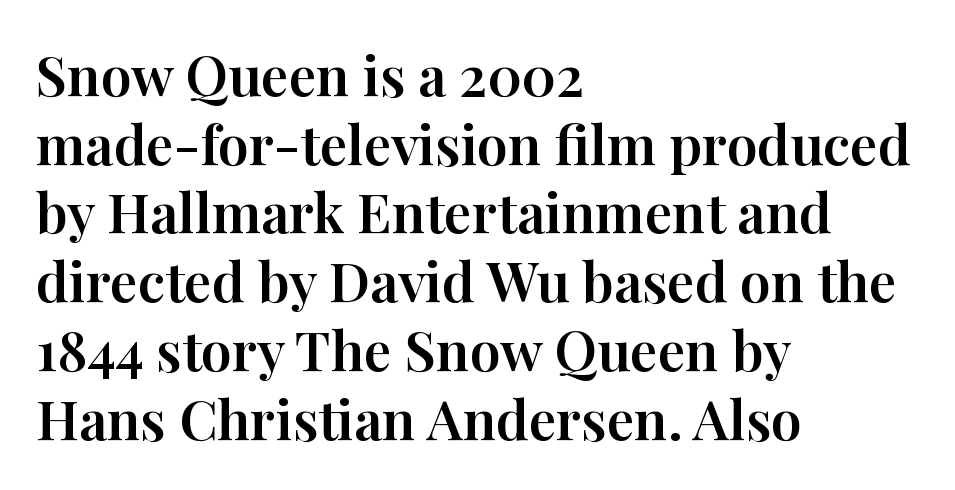
Q: Is the text italic (slanted)? A: No, it is upright.
Q: Is the typeface a serif or a sans-serif typeface? A: Serif.
Q: Is the text underlined? A: No.
Q: How is the paragraph aligned? A: Left-aligned.
Q: Is the spacing between letters normal or unusually wide? A: Normal.
Q: Is the spacing between lines tight, normal or loose? A: Normal.
Q: Width (condensed, normal, or wide)? A: Normal.
Q: Stroke contrast? A: High.
Q: x-height? A: Medium.
Q: Monospaced? A: No.
